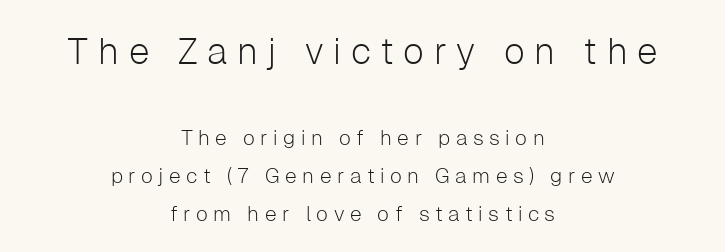
Q: Is the text bold? A: No.
Q: Is the text italic (slanted)? A: No, it is upright.
Q: Is the typeface a serif or a sans-serif typeface? A: Sans-serif.
Q: Is the text underlined? A: No.
Q: How is the paragraph aligned? A: Centered.
Q: Is the spacing between letters normal or unusually wide? A: Unusually wide.
Q: Which block of text is set in a larger size, the first (top) or the second (bottom)? A: The first (top) one.
Q: Width (condensed, normal, or wide)? A: Normal.
Q: Stroke contrast? A: Low.
Q: x-height? A: Medium.
Q: Monospaced? A: No.
